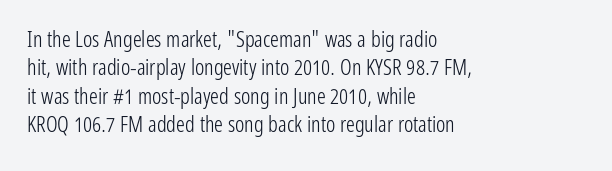
Q: Is the text bold? A: No.
Q: Is the text italic (slanted)? A: No, it is upright.
Q: Is the text underlined? A: No.
Q: How is the paragraph aligned? A: Left-aligned.
Q: Is the spacing between letters normal or unusually wide? A: Normal.
Q: Is the spacing between lines tight, normal or loose? A: Normal.
